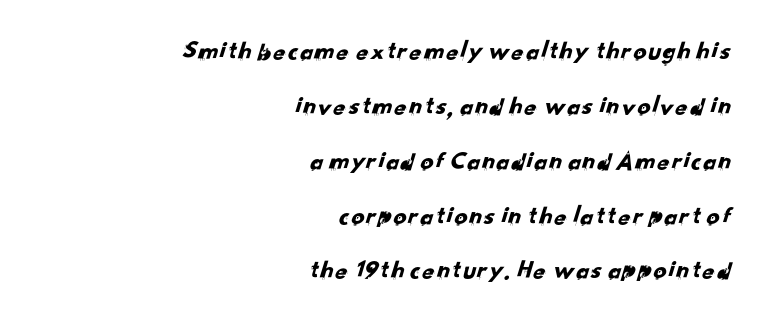
Compared with typical body copy, the letter spacing here is the same. Underline: absent. The block of text is sparse from top to bottom, with ample space between rows. The typesetter chose a ragged-left arrangement here.
